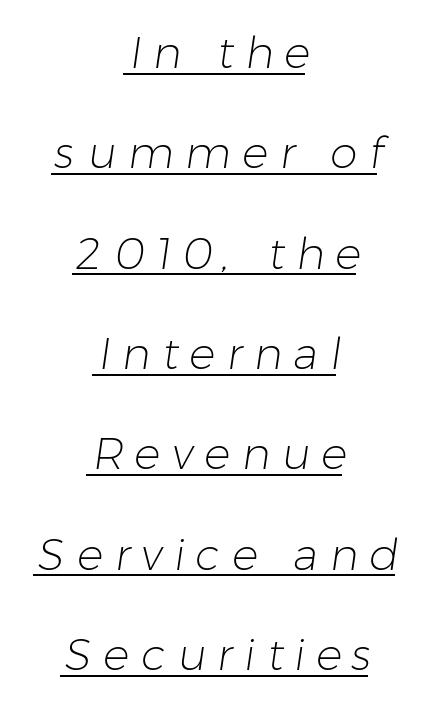
{"serif": "no", "bold": "no", "weight": "light", "width": "normal", "stroke_contrast": "low", "x_height": "medium", "monospaced": "no", "underline": "yes", "align": "center", "line_spacing": "loose", "line_spacing_ratio": 2.28, "letter_spacing": "wide", "letter_spacing_em": 0.26, "glyph_px": 44}
